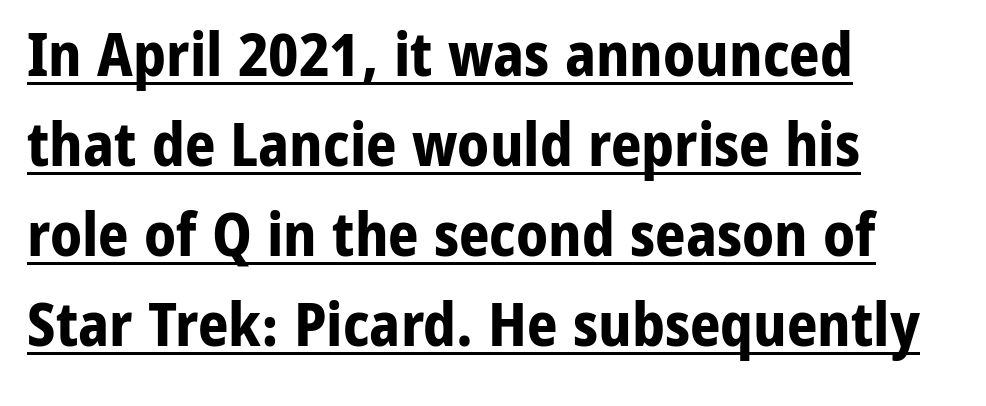
The image shows 60 px bold sans-serif type, upright; set left-aligned, normal line spacing (1.5x), normal letter spacing, underlined; low stroke contrast and a medium x-height.
